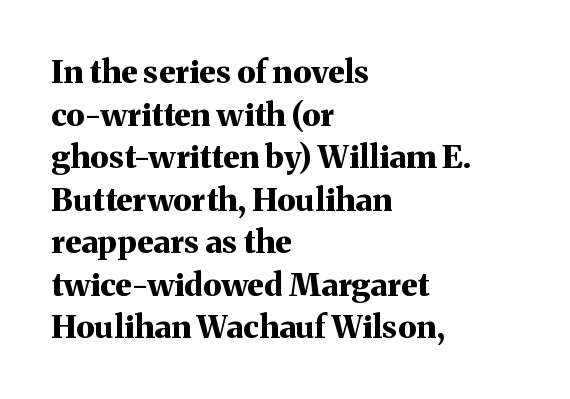
The image shows 32 px bold serif type, upright; set left-aligned, normal line spacing (1.33x), normal letter spacing, not underlined; medium stroke contrast and a medium x-height.
